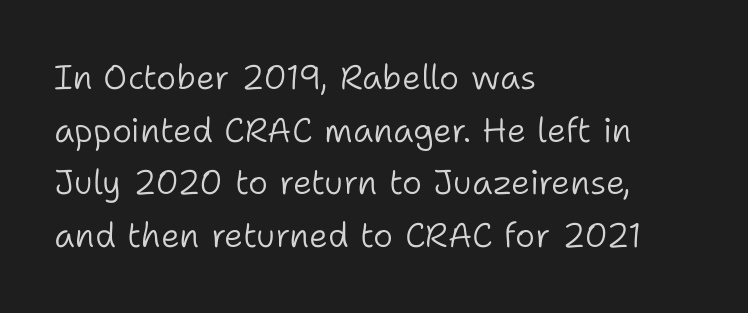
{"serif": "no", "italic": "no", "bold": "no", "weight": "light", "width": "normal", "stroke_contrast": "low", "x_height": "medium", "monospaced": "no", "underline": "no", "align": "left", "line_spacing": "normal", "line_spacing_ratio": 1.55, "letter_spacing": "normal", "letter_spacing_em": 0.0, "glyph_px": 34}
